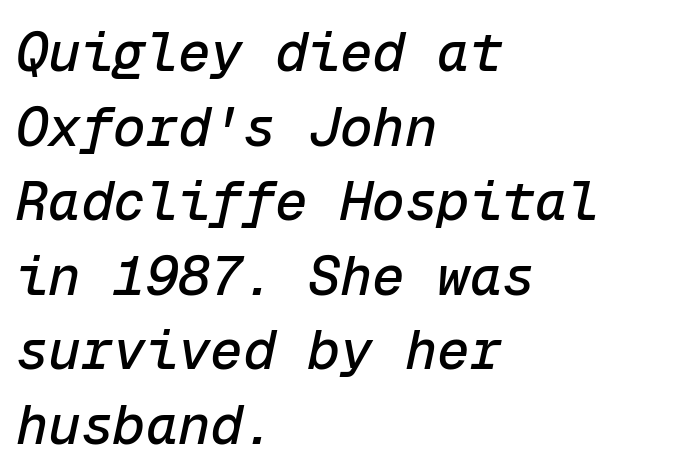
Q: Is the text italic (slanted)? A: Yes, it leans right by about 12 degrees.
Q: Is the text underlined? A: No.
Q: How is the paragraph aligned? A: Left-aligned.
Q: Is the spacing between letters normal or unusually wide? A: Normal.
Q: Is the spacing between lines tight, normal or loose? A: Normal.
Q: Width (condensed, normal, or wide)? A: Normal.
Q: Stroke contrast? A: Low.
Q: x-height? A: Medium.
Q: Monospaced? A: Yes.
